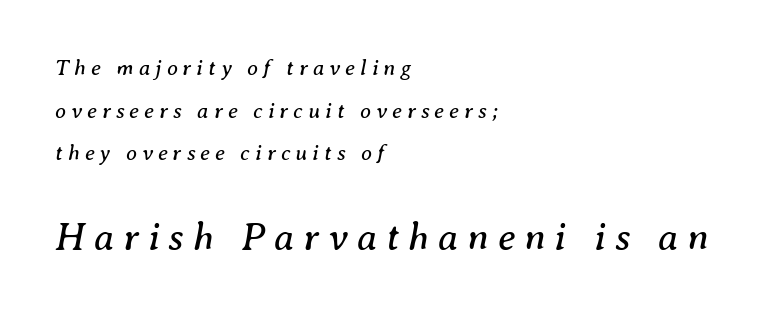
The image shows 39 px regular-weight serif type, italic (leaning right); set left-aligned, loose line spacing (1.94x), unusually wide letter spacing (+0.23 em), not underlined; the second (bottom) block is 1.77x larger; medium stroke contrast and a medium x-height.
